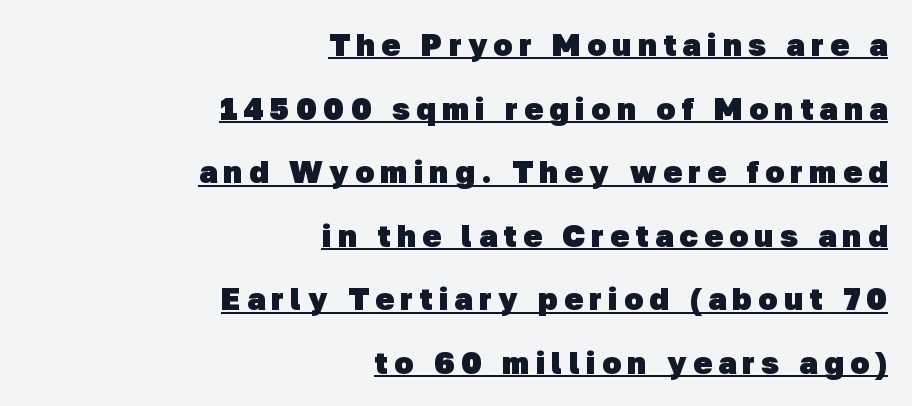
{"serif": "no", "bold": "yes", "weight": "heavy", "width": "normal", "stroke_contrast": "low", "x_height": "medium", "monospaced": "no", "underline": "yes", "align": "right", "line_spacing": "loose", "line_spacing_ratio": 2.05, "letter_spacing": "wide", "letter_spacing_em": 0.21, "glyph_px": 31}
